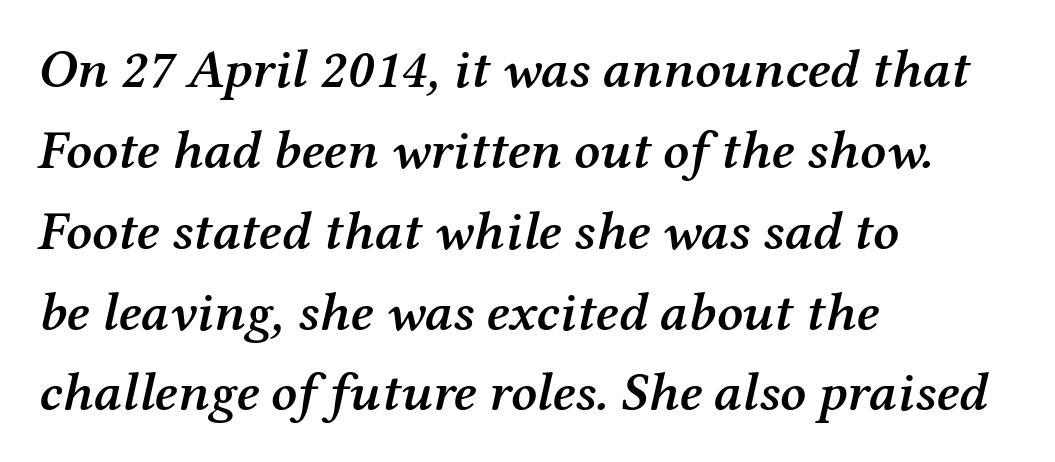
Proportional: the letters do not fall into vertical columns. If you drew a line through each stem, it would be angled. Layout note: lines flush left. Compared with typical body copy, the letter spacing here is the same. Stems and bowls a touch heavier than normal — semibold. Rows of type keep a routine distance in the vertical direction.
